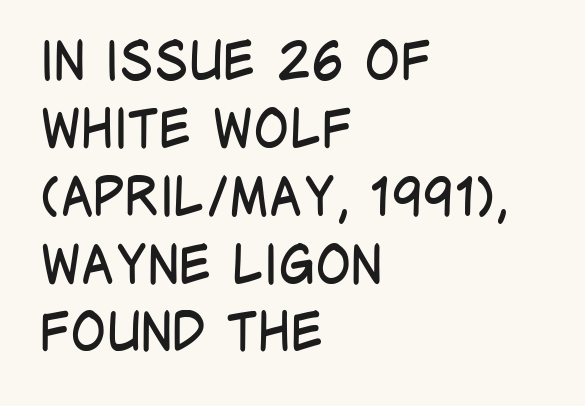
The image shows 53 px regular-weight, condensed sans-serif type, upright; set left-aligned, normal line spacing (1.28x), normal letter spacing, not underlined; low stroke contrast and a large x-height.
